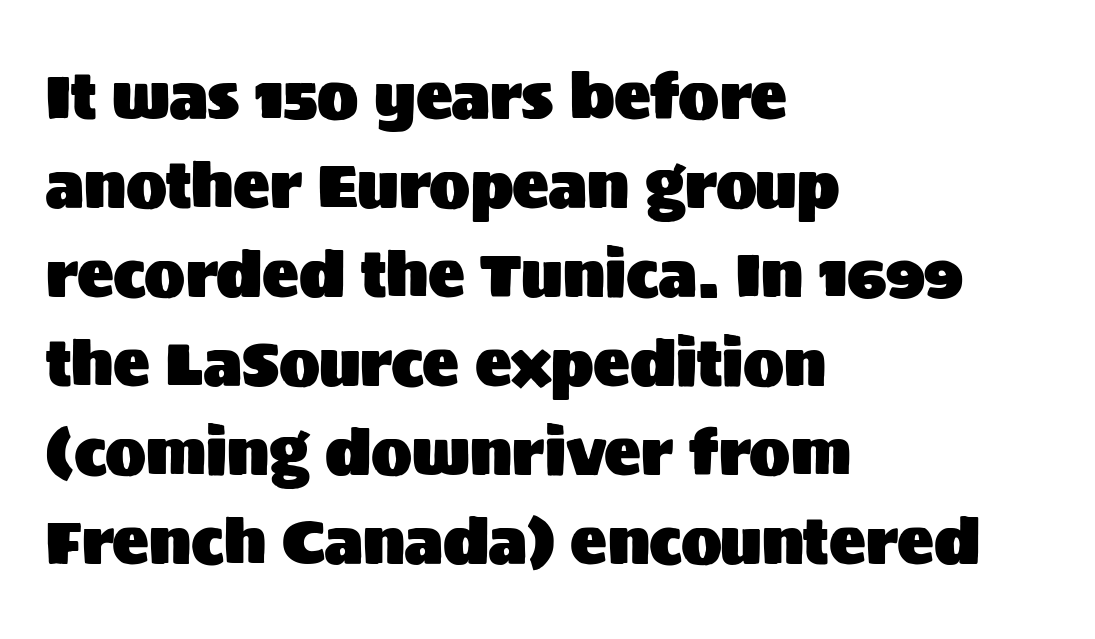
It's the straight-up-and-down kind of type. Does the type have serifs? No, each stem ends abruptly. Line starts are locked; line ends wander. Each letter keeps its own natural width here, so spacing adapts to shape. Nobody drew a line under any word here.
